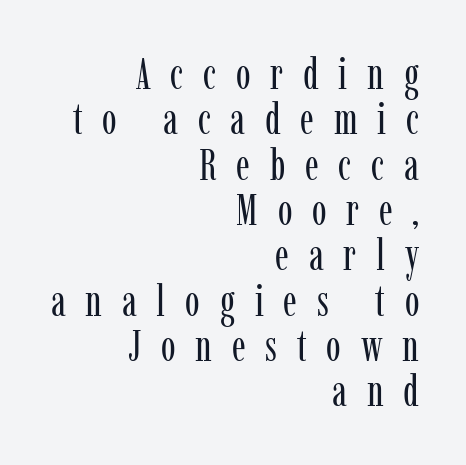
The image shows 44 px regular-weight, condensed serif type, upright; set right-aligned, tight line spacing (1.03x), unusually wide letter spacing (+0.45 em), not underlined; low stroke contrast and a medium x-height.
